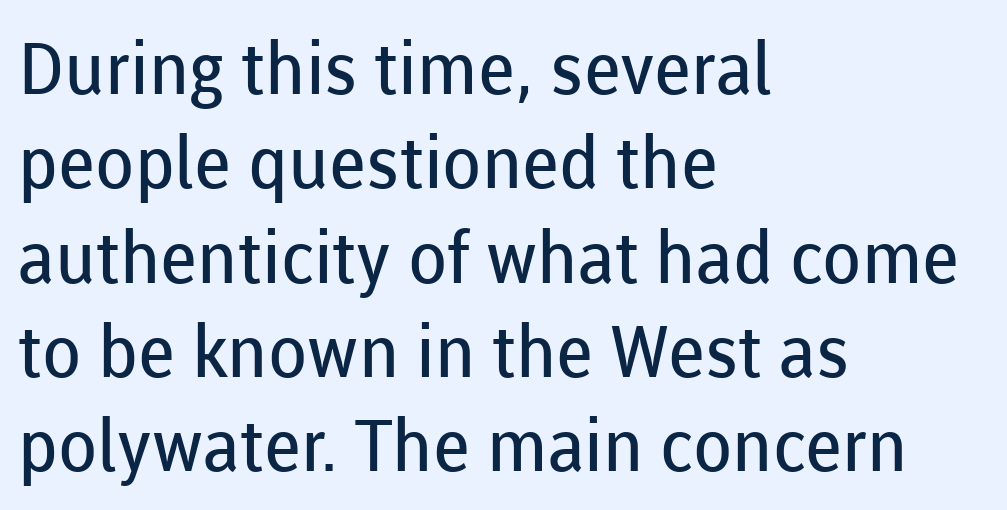
Q: Is the text bold? A: No.
Q: Is the text italic (slanted)? A: No, it is upright.
Q: Is the typeface a serif or a sans-serif typeface? A: Sans-serif.
Q: Is the text underlined? A: No.
Q: How is the paragraph aligned? A: Left-aligned.
Q: Is the spacing between letters normal or unusually wide? A: Normal.
Q: Is the spacing between lines tight, normal or loose? A: Normal.
Q: Width (condensed, normal, or wide)? A: Normal.
Q: Stroke contrast? A: Low.
Q: x-height? A: Medium.
Q: Monospaced? A: No.
